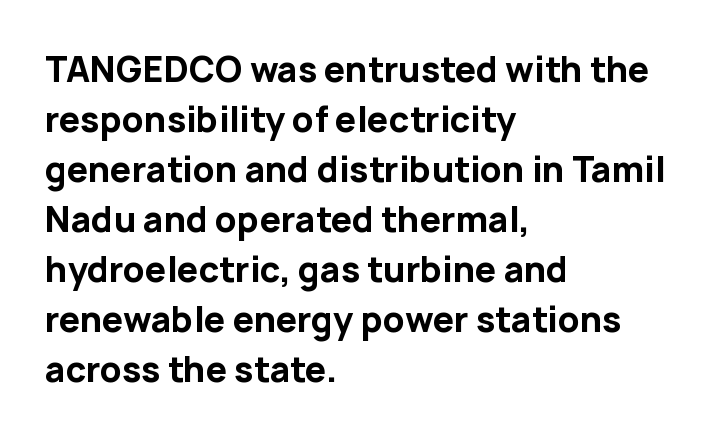
The image shows 34 px bold sans-serif type, upright; set left-aligned, normal line spacing (1.47x), normal letter spacing, not underlined; low stroke contrast and a medium x-height.
